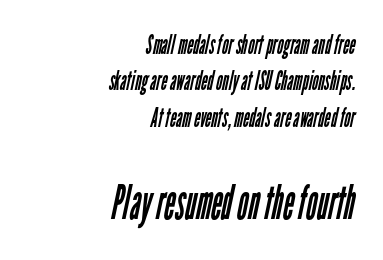
The image shows 47 px regular-weight, condensed sans-serif type; set right-aligned, normal line spacing (1.35x), normal letter spacing, not underlined; the second (bottom) block is 1.74x larger; low stroke contrast and a medium x-height.
